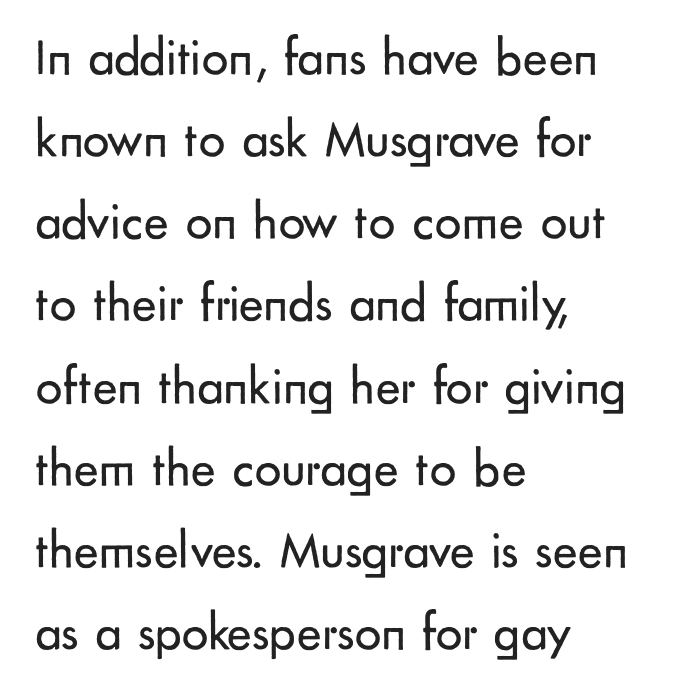
Think of a printed novel: that variable character pitch is what you see here. The passage shown is not bold in any degree. The lettering holds an erect, upright posture throughout. Evenly set lines give the paragraph a standard silhouette. Unlike a traditional serif, this face leaves its strokes unadorned. Caption: standard tracking, unaltered.
